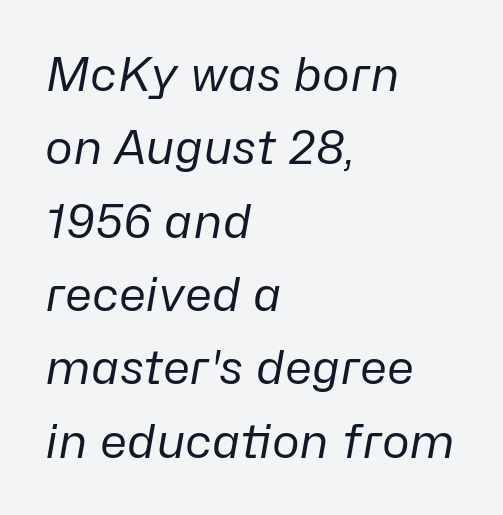
Q: Is the text bold? A: No.
Q: Is the text italic (slanted)? A: Yes, it leans right by about 10 degrees.
Q: Is the text underlined? A: No.
Q: How is the paragraph aligned? A: Left-aligned.
Q: Is the spacing between letters normal or unusually wide? A: Normal.
Q: Is the spacing between lines tight, normal or loose? A: Normal.
Q: Width (condensed, normal, or wide)? A: Normal.
Q: Stroke contrast? A: Low.
Q: x-height? A: Medium.
Q: Monospaced? A: No.
